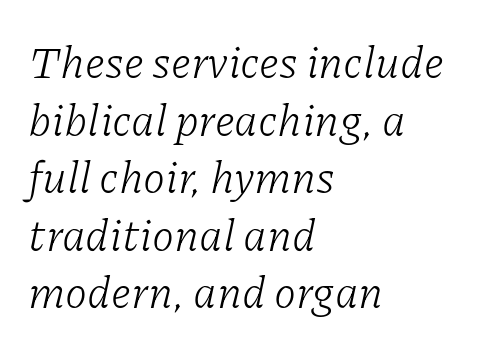
{"serif": "yes", "italic": "yes", "lean": "right", "slant_degrees": 11, "bold": "no", "weight": "light", "width": "normal", "stroke_contrast": "low", "x_height": "medium", "monospaced": "no", "underline": "no", "align": "left", "line_spacing": "normal", "line_spacing_ratio": 1.28, "letter_spacing": "normal", "letter_spacing_em": 0.0, "glyph_px": 45}
